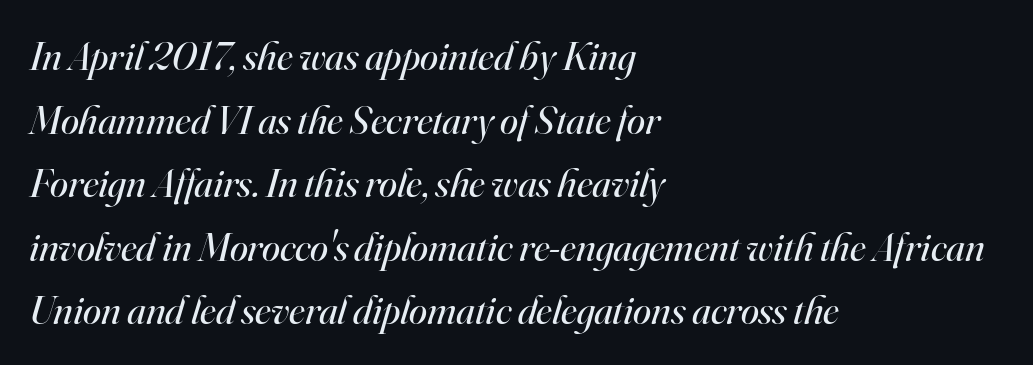
The image shows 41 px regular-weight serif type, italic (leaning right); set left-aligned, normal line spacing (1.55x), normal letter spacing, not underlined; high stroke contrast and a small x-height.
